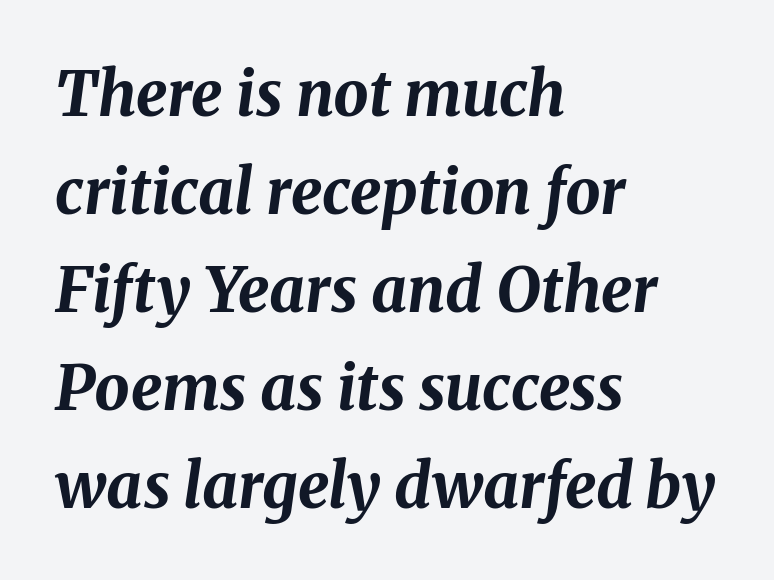
The image shows 62 px bold type, italic (leaning right); set left-aligned, normal line spacing (1.58x), normal letter spacing, not underlined; medium stroke contrast and a medium x-height.
